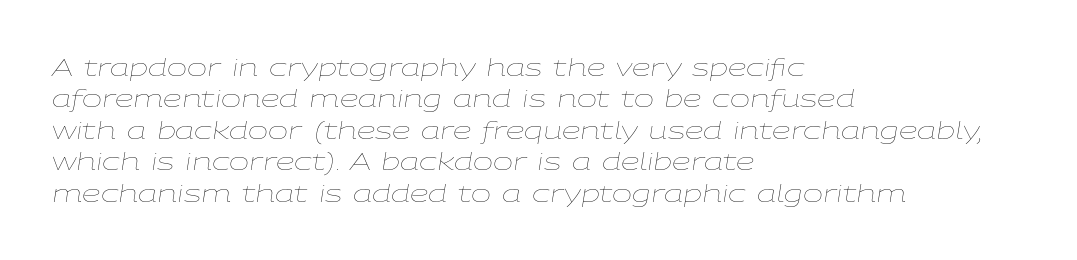
{"italic": "yes", "lean": "right", "slant_degrees": 9, "bold": "no", "underline": "no", "align": "left", "line_spacing": "normal", "line_spacing_ratio": 1.31, "letter_spacing": "normal", "letter_spacing_em": 0.0, "glyph_px": 24}
